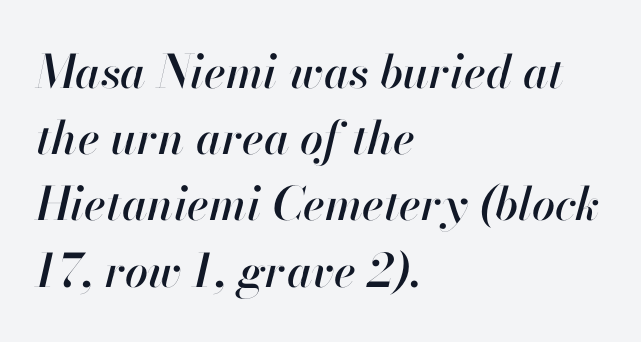
{"italic": "yes", "lean": "right", "slant_degrees": 13, "width": "normal", "stroke_contrast": "high", "x_height": "small", "monospaced": "no", "underline": "no", "align": "left", "line_spacing": "normal", "line_spacing_ratio": 1.44, "letter_spacing": "normal", "letter_spacing_em": 0.0, "glyph_px": 46}
